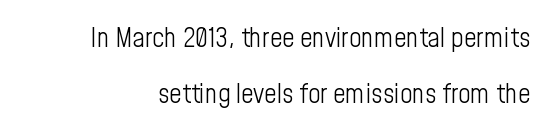
{"italic": "no", "bold": "no", "underline": "no", "line_spacing": "loose", "line_spacing_ratio": 2.07, "letter_spacing": "normal", "letter_spacing_em": 0.0, "glyph_px": 27}
